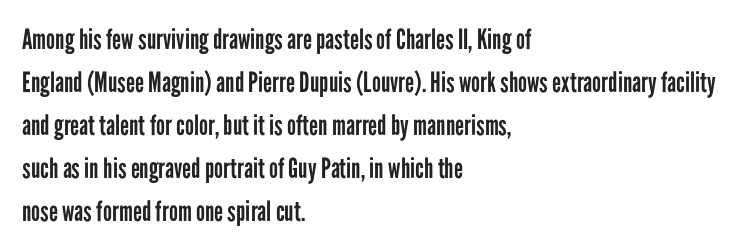
The image shows 28 px regular-weight, condensed sans-serif type, upright; set left-aligned, normal line spacing (1.54x), normal letter spacing, not underlined; low stroke contrast and a medium x-height.
